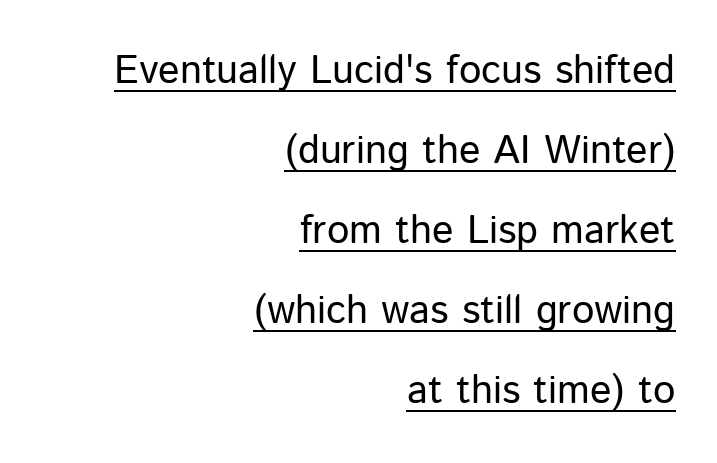
Q: Is the text bold? A: No.
Q: Is the text italic (slanted)? A: No, it is upright.
Q: Is the typeface a serif or a sans-serif typeface? A: Sans-serif.
Q: Is the text underlined? A: Yes.
Q: How is the paragraph aligned? A: Right-aligned.
Q: Is the spacing between letters normal or unusually wide? A: Normal.
Q: Is the spacing between lines tight, normal or loose? A: Loose.
Q: Width (condensed, normal, or wide)? A: Normal.
Q: Stroke contrast? A: Low.
Q: x-height? A: Medium.
Q: Monospaced? A: No.
